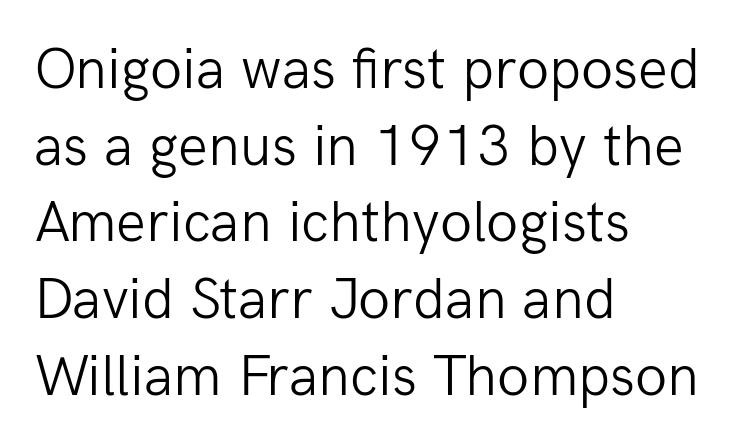
{"serif": "no", "italic": "no", "bold": "no", "weight": "light", "width": "normal", "stroke_contrast": "low", "x_height": "medium", "monospaced": "no", "underline": "no", "align": "left", "line_spacing": "normal", "line_spacing_ratio": 1.3, "letter_spacing": "normal", "letter_spacing_em": 0.0, "glyph_px": 59}
